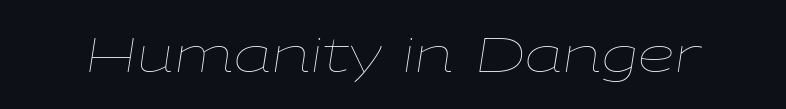
Q: Is the text bold? A: No.
Q: Is the text italic (slanted)? A: Yes, it leans right by about 9 degrees.
Q: Is the text underlined? A: No.
Q: Is the spacing between letters normal or unusually wide? A: Normal.
Q: Width (condensed, normal, or wide)? A: Wide.
Q: Stroke contrast? A: Low.
Q: x-height? A: Medium.
Q: Monospaced? A: No.
